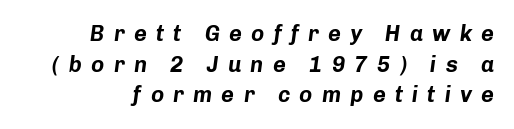
Q: Is the text bold? A: Yes.
Q: Is the text italic (slanted)? A: Yes, it leans right by about 8 degrees.
Q: Is the text underlined? A: No.
Q: Is the spacing between letters normal or unusually wide? A: Unusually wide.
Q: Is the spacing between lines tight, normal or loose? A: Normal.
